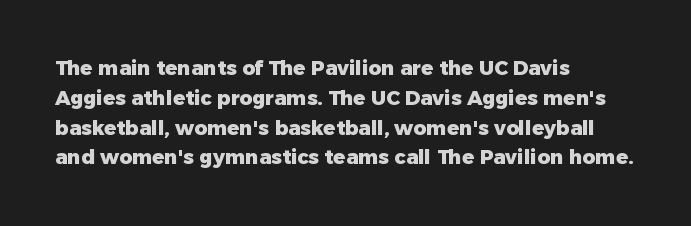
{"italic": "no", "bold": "yes", "underline": "no", "align": "left", "line_spacing": "normal", "line_spacing_ratio": 1.49, "letter_spacing": "normal", "letter_spacing_em": 0.0, "glyph_px": 20}
